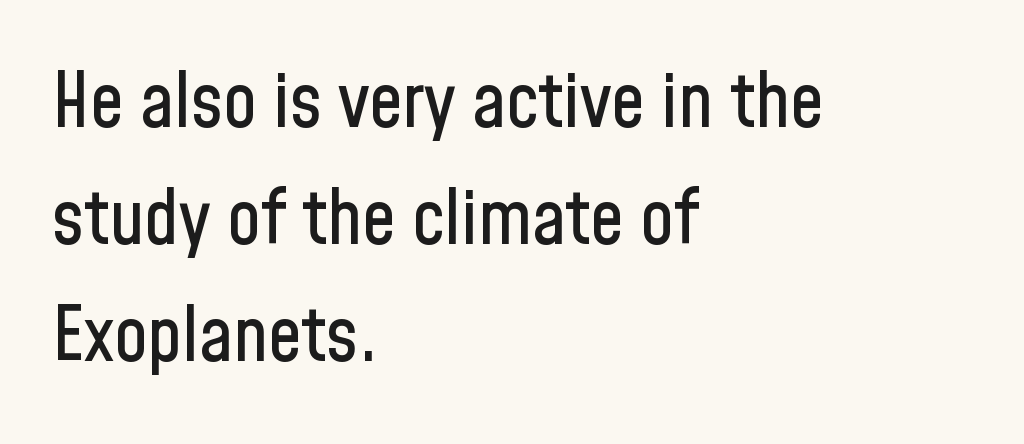
Q: Is the text italic (slanted)? A: No, it is upright.
Q: Is the typeface a serif or a sans-serif typeface? A: Sans-serif.
Q: Is the text underlined? A: No.
Q: How is the paragraph aligned? A: Left-aligned.
Q: Is the spacing between letters normal or unusually wide? A: Normal.
Q: Is the spacing between lines tight, normal or loose? A: Normal.
Q: Width (condensed, normal, or wide)? A: Condensed.
Q: Stroke contrast? A: Low.
Q: x-height? A: Medium.
Q: Monospaced? A: No.
